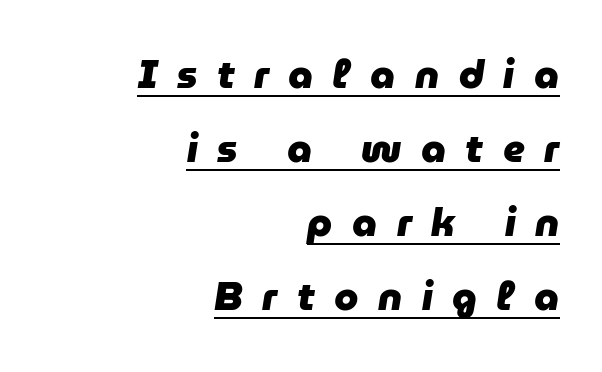
Q: Is the text bold? A: Yes.
Q: Is the text italic (slanted)? A: Yes, it leans right by about 9 degrees.
Q: Is the text underlined? A: Yes.
Q: How is the paragraph aligned? A: Right-aligned.
Q: Is the spacing between letters normal or unusually wide? A: Unusually wide.
Q: Is the spacing between lines tight, normal or loose? A: Loose.
Q: Width (condensed, normal, or wide)? A: Normal.
Q: Stroke contrast? A: Low.
Q: x-height? A: Medium.
Q: Monospaced? A: No.
